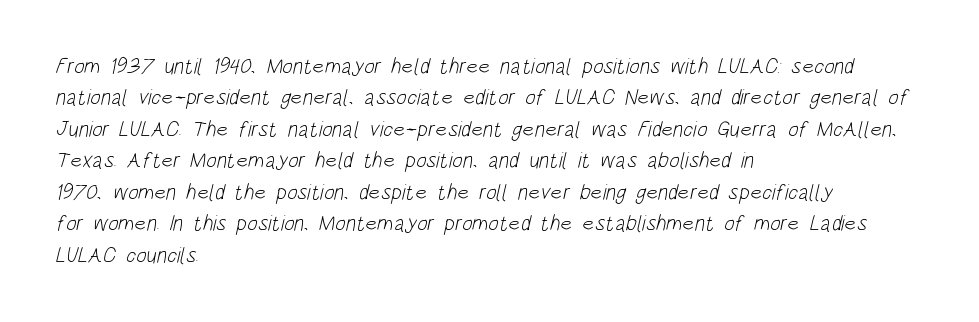
The image shows 22 px text type; set left-aligned, normal line spacing (1.43x), normal letter spacing, not underlined.
